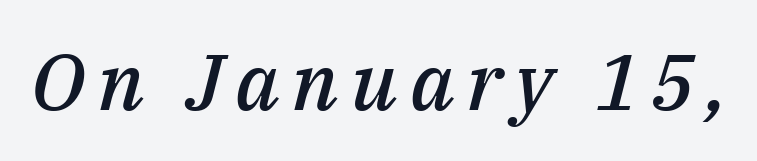
Check under the words: just untouched page. A typesetter would call this proportional, since set widths differ per character. In terms of posture, this sample is oblique. Set as a demibold, roughly 600 on the weight scale.
